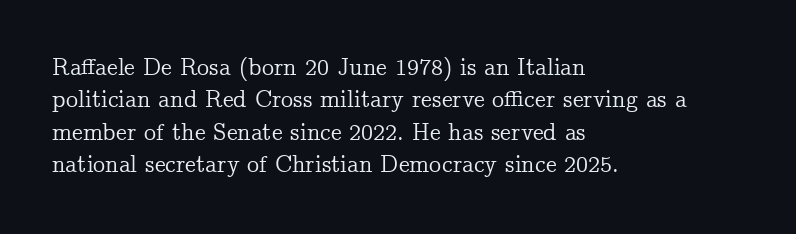
Q: Is the text italic (slanted)? A: No, it is upright.
Q: Is the text underlined? A: No.
Q: How is the paragraph aligned? A: Left-aligned.
Q: Is the spacing between letters normal or unusually wide? A: Normal.
Q: Is the spacing between lines tight, normal or loose? A: Normal.
